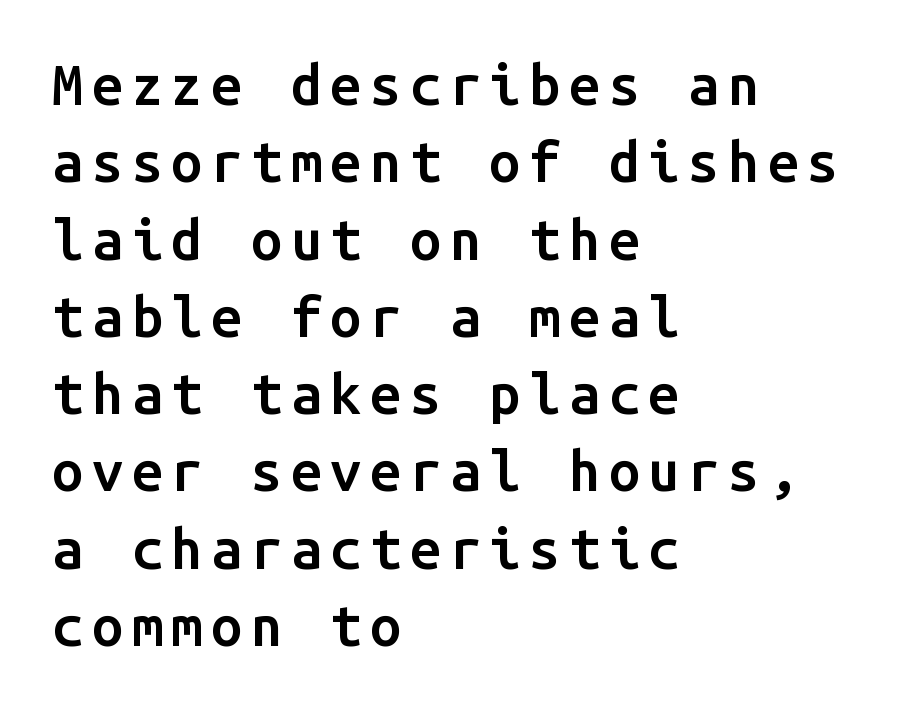
{"serif": "no", "italic": "no", "bold": "semi", "weight": "semibold", "width": "normal", "stroke_contrast": "low", "x_height": "medium", "monospaced": "yes", "underline": "no", "align": "left", "line_spacing": "normal", "line_spacing_ratio": 1.38, "glyph_px": 56}
